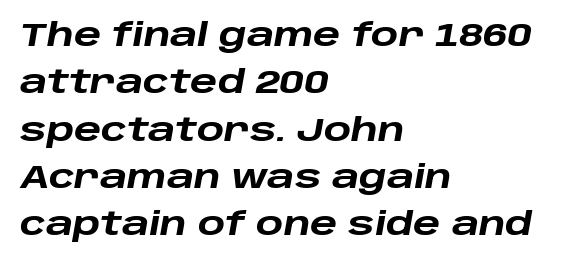
{"italic": "yes", "lean": "right", "slant_degrees": 10, "bold": "yes", "weight": "heavy", "width": "wide", "stroke_contrast": "low", "x_height": "large", "monospaced": "no", "underline": "no", "align": "left", "line_spacing": "normal", "line_spacing_ratio": 1.48, "letter_spacing": "normal", "letter_spacing_em": 0.0, "glyph_px": 32}
